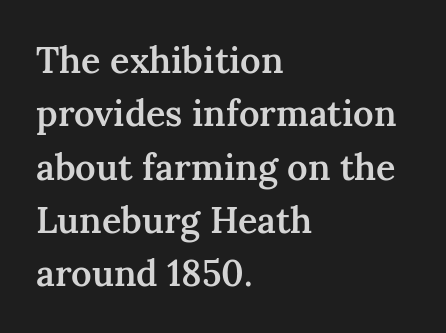
Q: Is the text bold? A: Semi-bold.
Q: Is the text italic (slanted)? A: No, it is upright.
Q: Is the typeface a serif or a sans-serif typeface? A: Serif.
Q: Is the text underlined? A: No.
Q: How is the paragraph aligned? A: Left-aligned.
Q: Is the spacing between letters normal or unusually wide? A: Normal.
Q: Is the spacing between lines tight, normal or loose? A: Normal.
Q: Width (condensed, normal, or wide)? A: Normal.
Q: Stroke contrast? A: Medium.
Q: x-height? A: Medium.
Q: Monospaced? A: No.
